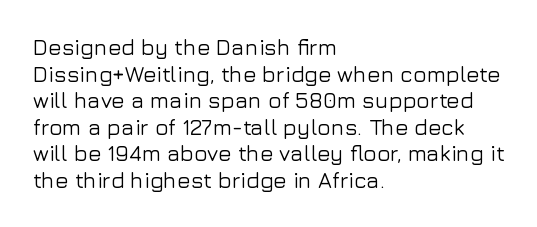
{"italic": "no", "underline": "no", "align": "left", "line_spacing_ratio": 1.21, "letter_spacing": "normal", "letter_spacing_em": 0.0, "glyph_px": 22}
